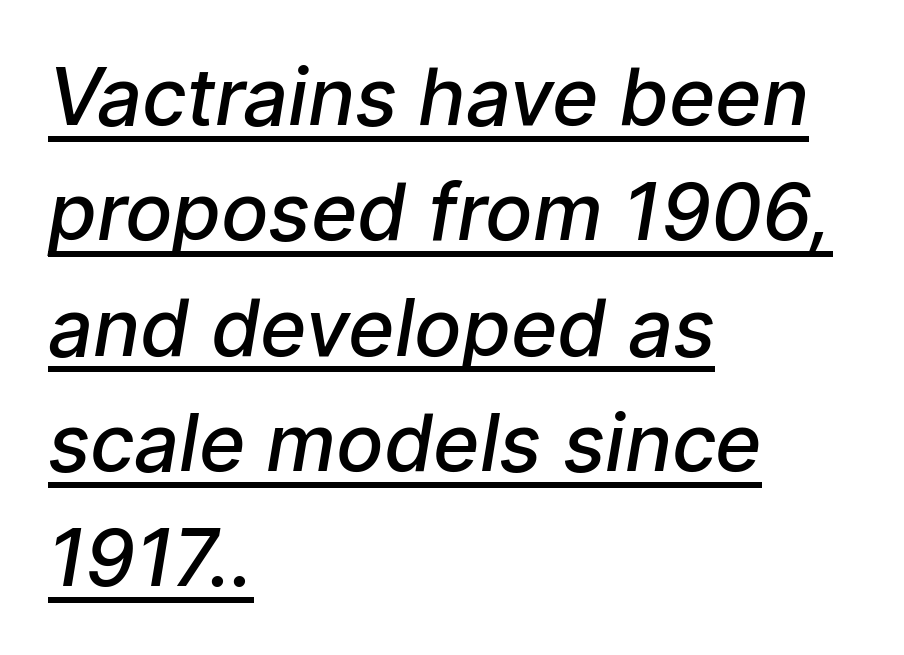
{"serif": "no", "bold": "semi", "weight": "semibold", "width": "normal", "stroke_contrast": "low", "x_height": "medium", "monospaced": "no", "underline": "yes", "align": "left", "line_spacing": "normal", "line_spacing_ratio": 1.46, "letter_spacing": "normal", "letter_spacing_em": 0.0, "glyph_px": 79}
